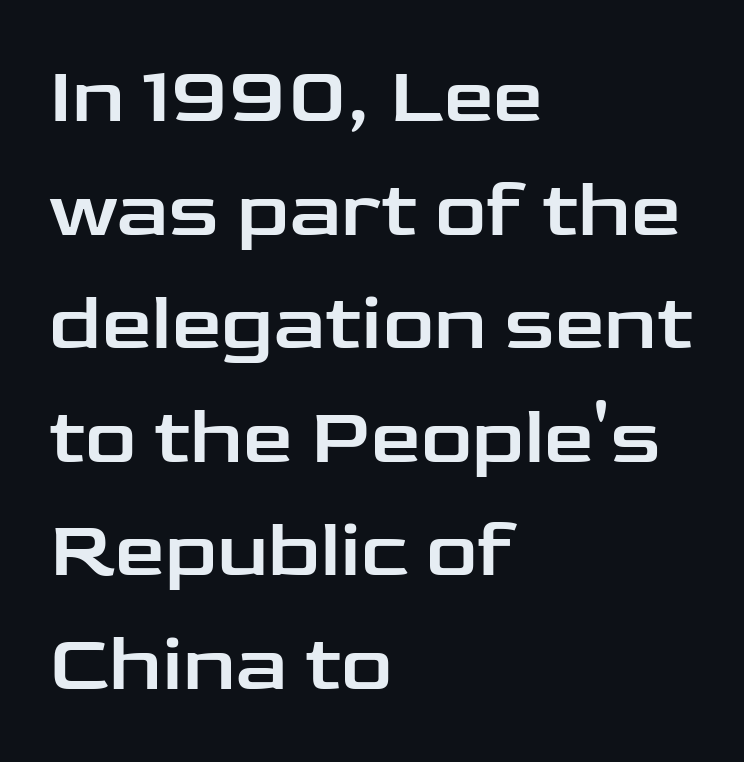
The image shows 80 px wide sans-serif type, upright; set left-aligned, normal line spacing (1.42x), normal letter spacing, not underlined; low stroke contrast and a medium x-height.
